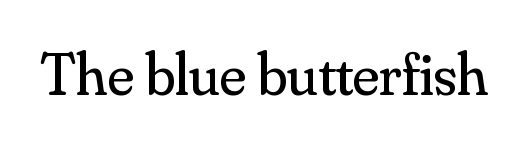
{"serif": "yes", "italic": "no", "bold": "no", "weight": "regular", "width": "normal", "stroke_contrast": "medium", "x_height": "small", "monospaced": "no", "underline": "no", "letter_spacing": "normal", "letter_spacing_em": 0.0, "glyph_px": 61}
